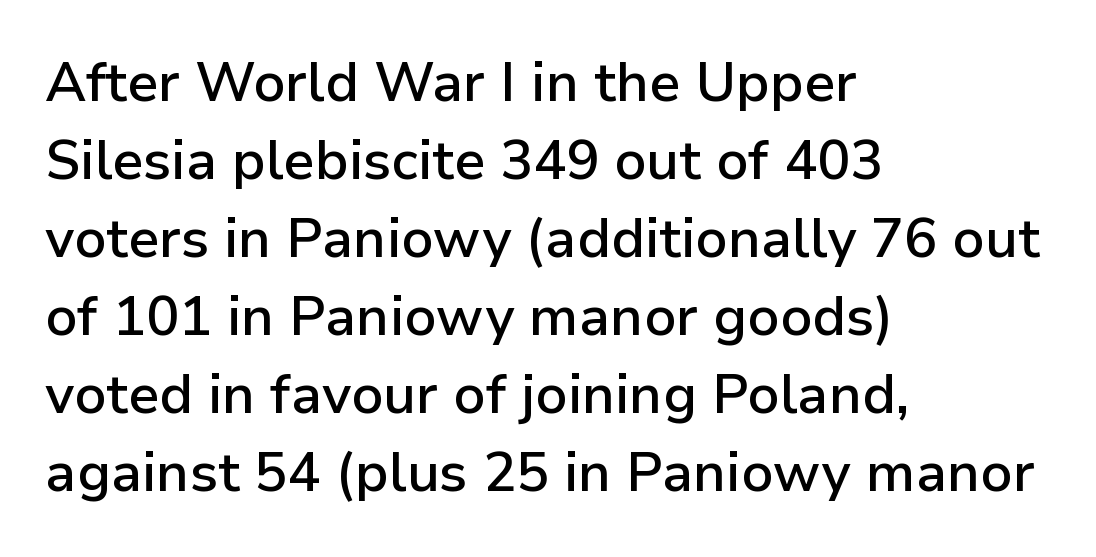
The image shows 55 px semibold sans-serif type, upright; set left-aligned, normal line spacing (1.42x), normal letter spacing, not underlined; low stroke contrast and a medium x-height.
